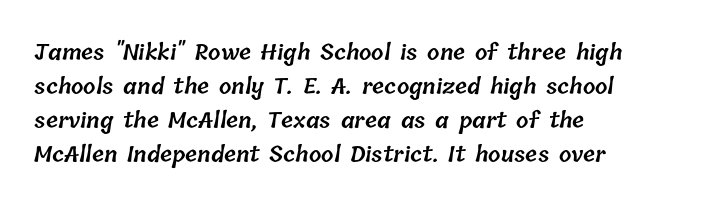
Q: Is the text bold? A: Semi-bold.
Q: Is the text underlined? A: No.
Q: How is the paragraph aligned? A: Left-aligned.
Q: Is the spacing between letters normal or unusually wide? A: Normal.
Q: Is the spacing between lines tight, normal or loose? A: Normal.
